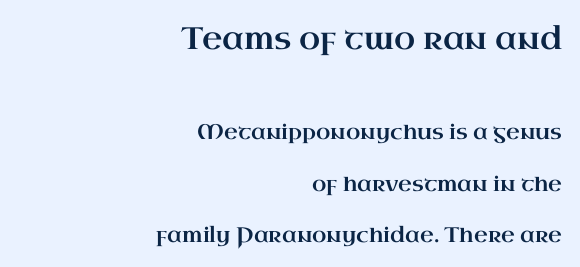
The image shows 31 px wide serif type, upright; set right-aligned, loose line spacing (2.44x), normal letter spacing, not underlined; the first (top) block is 1.48x larger; high stroke contrast and a small x-height.
